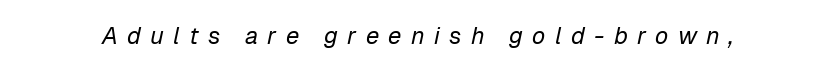
Q: Is the text bold? A: No.
Q: Is the text italic (slanted)? A: Yes, it leans right by about 12 degrees.
Q: Is the text underlined? A: No.
Q: Is the spacing between letters normal or unusually wide? A: Unusually wide.
